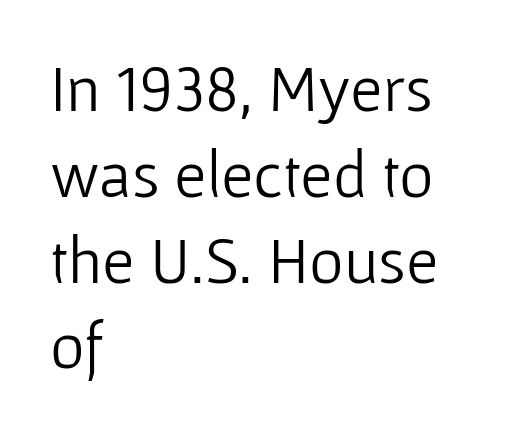
Where is the straight margin? On the left. Looks like regular typesetting: each glyph gets only the width it needs. Quick note: not italic, upright. A quiet, ordinary-to-light weight characterises the typeface.
